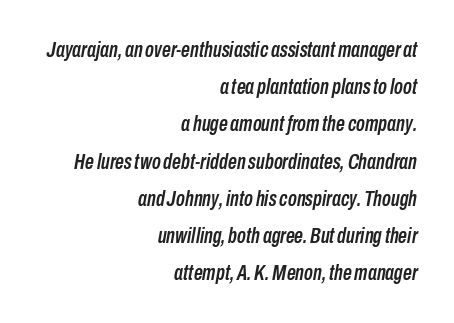
{"italic": "yes", "lean": "right", "slant_degrees": 10, "underline": "no", "align": "right", "line_spacing": "normal", "line_spacing_ratio": 1.69, "letter_spacing": "normal", "letter_spacing_em": 0.0, "glyph_px": 22}
